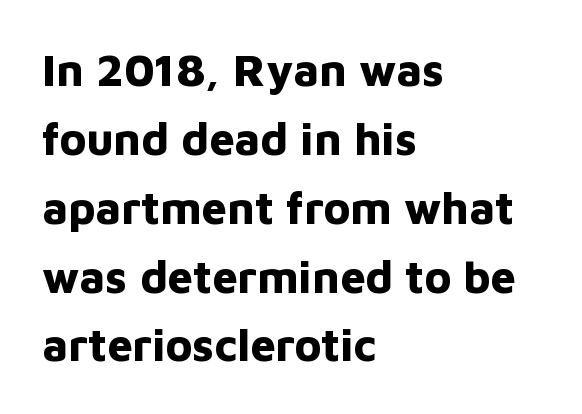
This sample uses plain, unmodified letter spacing. I'd describe the lettering as bold — thick and assertive. Examine the stroke ends and you'll find no serifs. Ascenders rise straight up at ninety degrees. One glance says typical: line gaps are just what's usual. Clear beneath every line of the passage.
